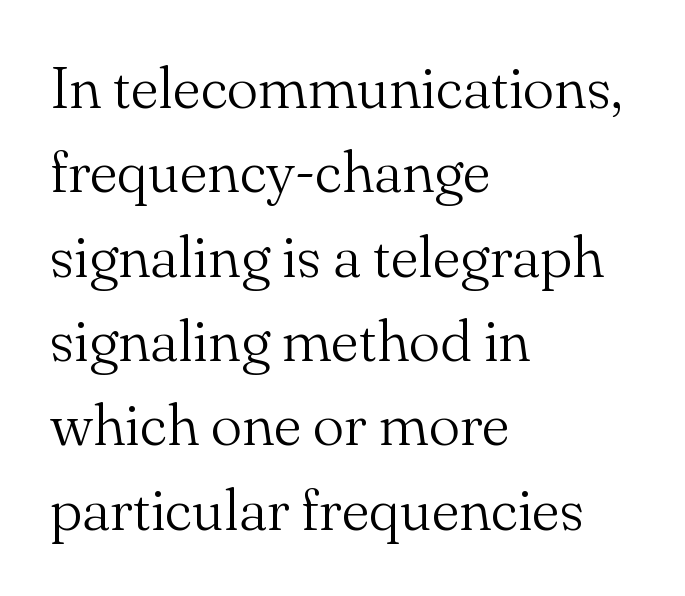
The typeface chosen for these lines features serifs. When letters stand straight like this, we call the style roman or upright. Summary of weight: not heavy and not bold. This sample uses plain, unmodified letter spacing. Each letter keeps its own natural width here, so spacing adapts to shape.
